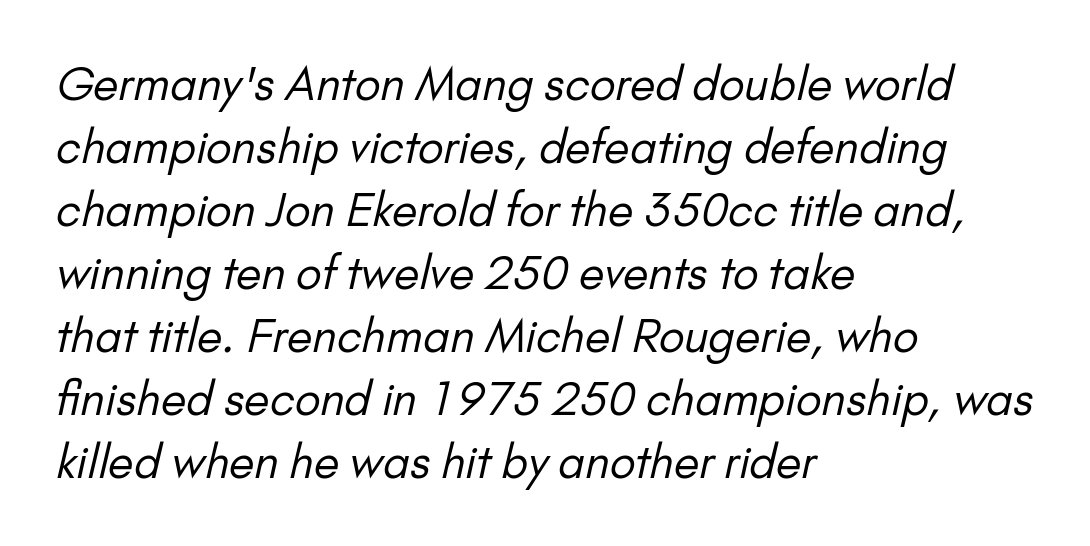
Quick note: underline off. The rag falls on the right side of this text block. On a weight scale, this lands at 450 or below. Do the characters align in a grid? No, the font is proportional.
